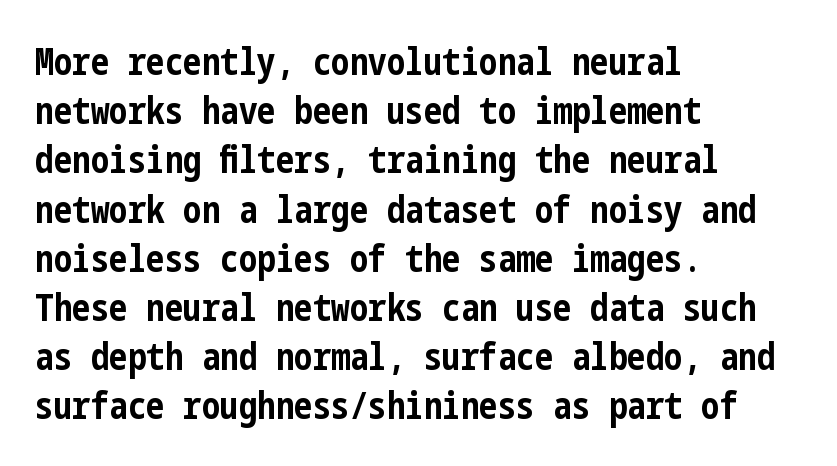
Reading down the block, your eye returns to a fixed left position each line. Words appear dense and cohesive because spacing is normal. Leading: standard. Summary of weight: heavy, a full bold. The typeface chosen for these lines omits serifs. The lettering holds an erect, upright posture throughout.
